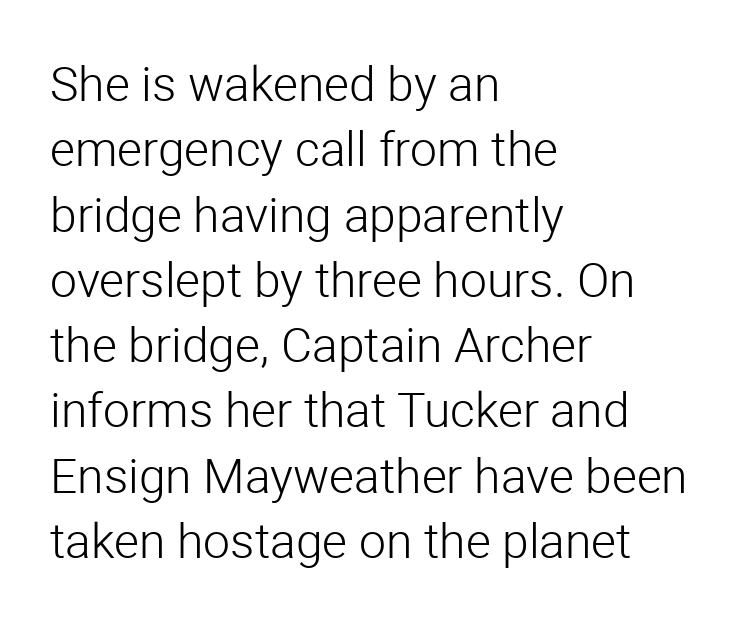
Q: Is the text bold? A: No.
Q: Is the text italic (slanted)? A: No, it is upright.
Q: Is the typeface a serif or a sans-serif typeface? A: Sans-serif.
Q: Is the text underlined? A: No.
Q: How is the paragraph aligned? A: Left-aligned.
Q: Is the spacing between letters normal or unusually wide? A: Normal.
Q: Is the spacing between lines tight, normal or loose? A: Normal.
Q: Width (condensed, normal, or wide)? A: Normal.
Q: Stroke contrast? A: Low.
Q: x-height? A: Medium.
Q: Monospaced? A: No.
